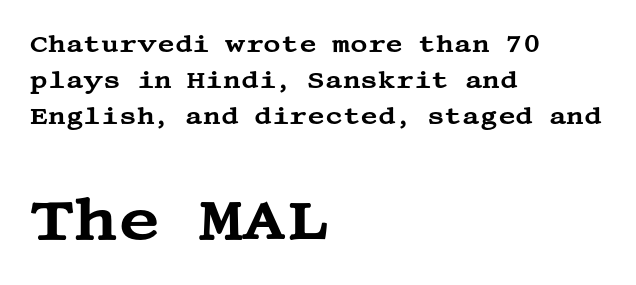
Nope, not italic — everything's standing straight. A normal amount of white space separates one row of letters from the next. How are the letters spaced? Ordinarily, with no added tracking. Underline: absent. A student would notice the bottom passage is typeset larger than what precedes it.
